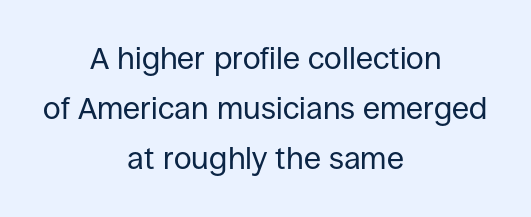
{"serif": "no", "italic": "no", "bold": "no", "weight": "regular", "width": "normal", "stroke_contrast": "low", "x_height": "large", "monospaced": "no", "underline": "no", "align": "center", "line_spacing": "normal", "line_spacing_ratio": 1.61, "letter_spacing": "normal", "letter_spacing_em": 0.0, "glyph_px": 31}
